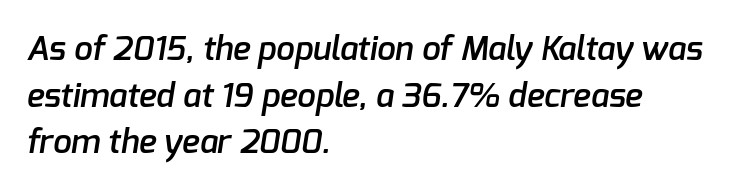
Q: Is the text bold? A: Semi-bold.
Q: Is the typeface a serif or a sans-serif typeface? A: Sans-serif.
Q: Is the text underlined? A: No.
Q: How is the paragraph aligned? A: Left-aligned.
Q: Is the spacing between letters normal or unusually wide? A: Normal.
Q: Is the spacing between lines tight, normal or loose? A: Normal.
Q: Width (condensed, normal, or wide)? A: Normal.
Q: Stroke contrast? A: Low.
Q: x-height? A: Medium.
Q: Monospaced? A: No.
